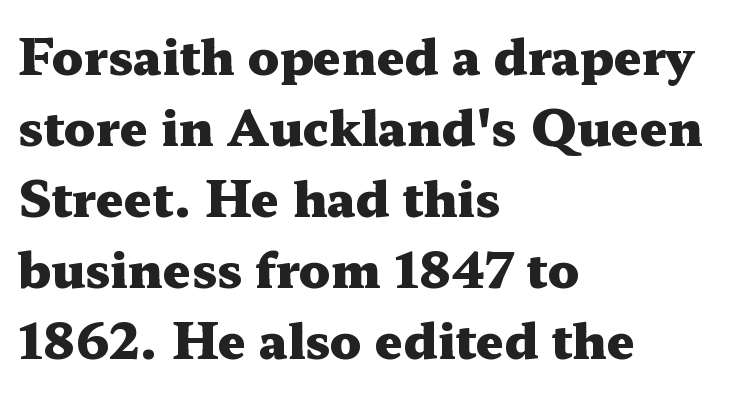
Q: Is the text bold? A: Yes.
Q: Is the text italic (slanted)? A: No, it is upright.
Q: Is the typeface a serif or a sans-serif typeface? A: Serif.
Q: Is the text underlined? A: No.
Q: How is the paragraph aligned? A: Left-aligned.
Q: Is the spacing between letters normal or unusually wide? A: Normal.
Q: Is the spacing between lines tight, normal or loose? A: Normal.
Q: Width (condensed, normal, or wide)? A: Wide.
Q: Stroke contrast? A: Medium.
Q: x-height? A: Medium.
Q: Monospaced? A: No.
